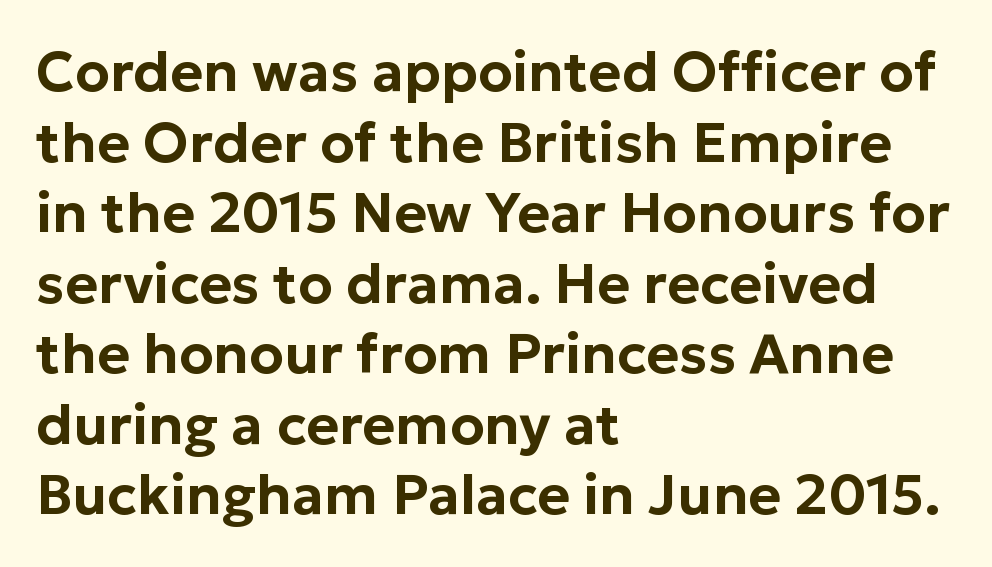
The image shows 56 px sans-serif type, upright; set left-aligned, normal line spacing (1.26x), normal letter spacing, not underlined; low stroke contrast and a medium x-height.
